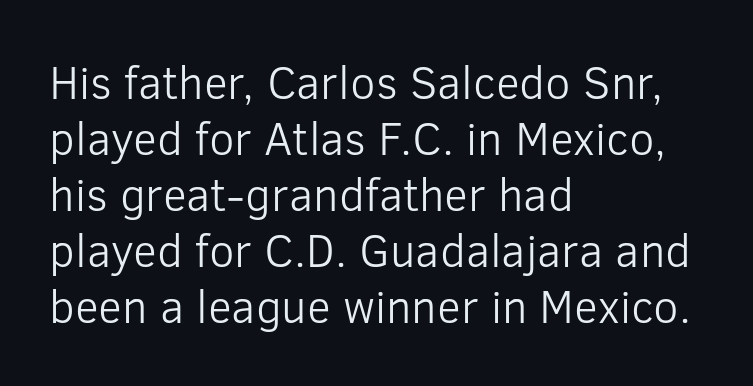
Q: Is the text bold? A: No.
Q: Is the text italic (slanted)? A: No, it is upright.
Q: Is the typeface a serif or a sans-serif typeface? A: Sans-serif.
Q: Is the text underlined? A: No.
Q: How is the paragraph aligned? A: Left-aligned.
Q: Is the spacing between letters normal or unusually wide? A: Normal.
Q: Width (condensed, normal, or wide)? A: Normal.
Q: Stroke contrast? A: Low.
Q: x-height? A: Medium.
Q: Monospaced? A: No.
